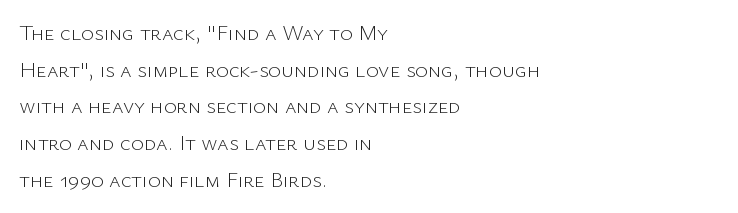
On a weight scale, this lands at 450 or below. Every row of glyphs begins at an identical x-position on the left. A typesetter would call this zero additional tracking. The specimen reads as upright at a glance. If you measured baseline to baseline, you'd find a middling distance. Lines of text with bare space underneath.
